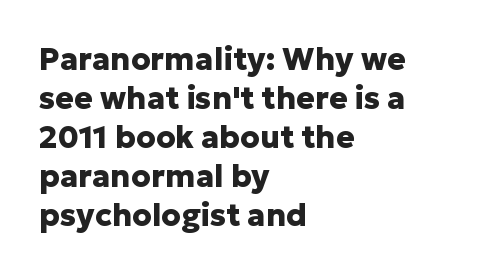
Letters rest on an invisible, unmarked baseline. If you drew a line through each stem, it would be perfectly vertical. The lines sit at an ordinary, default distance from one another. The font family rendered here belongs to the sans-serif group. Characters follow at the spacing the type designer built in. Which margin do the lines hug? The left one — the right edge is uneven.
